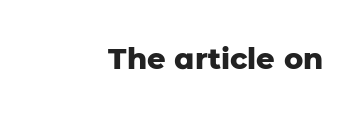
{"serif": "no", "italic": "no", "bold": "yes", "weight": "heavy", "width": "normal", "stroke_contrast": "low", "x_height": "medium", "monospaced": "no", "underline": "no", "letter_spacing": "normal", "letter_spacing_em": 0.0, "glyph_px": 29}
